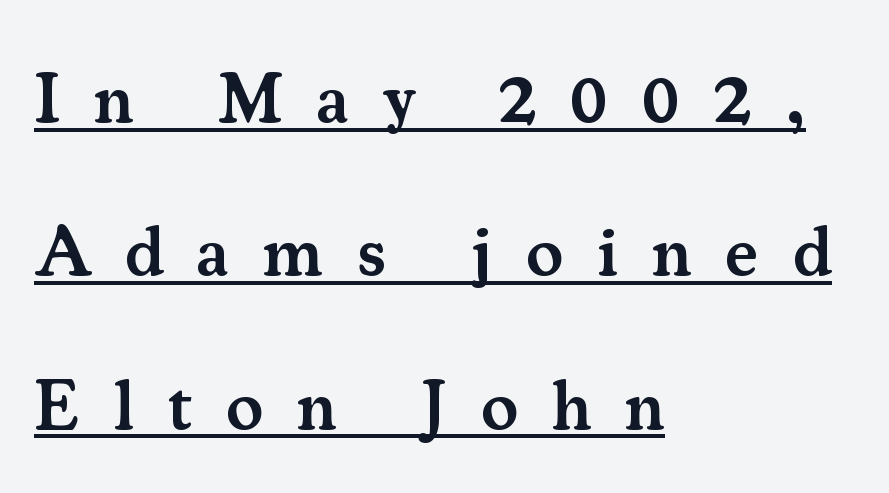
The image shows 70 px semibold serif type, upright; set left-aligned, loose line spacing (2.19x), unusually wide letter spacing (+0.48 em), underlined; medium stroke contrast and a small x-height.
